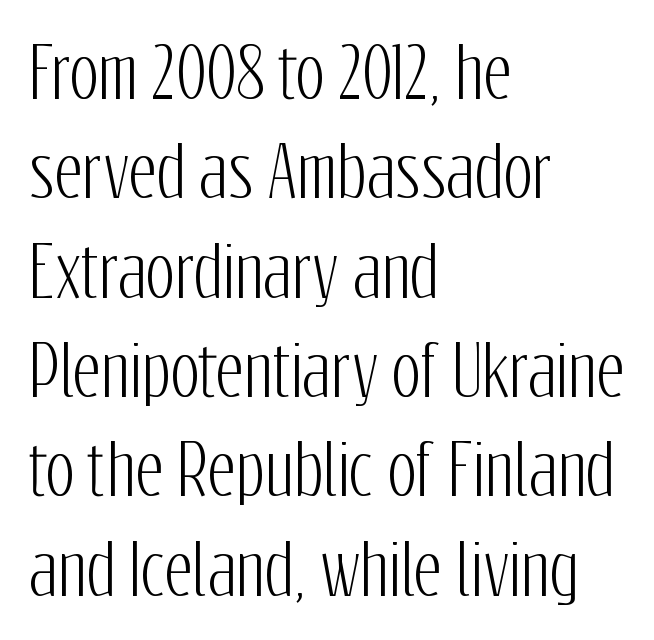
Character widths vary here, with narrow letters taking less room than wide ones. Anything drawn beneath the words? Only blank space. Posture: straight, roman, zero tilt. Are there feet on the stems? There aren't — it's a sans.
